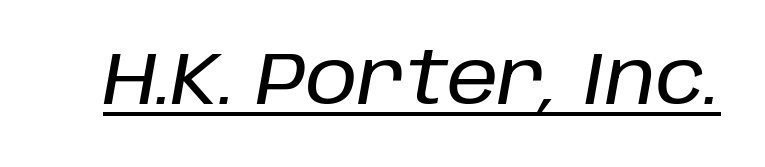
The image shows 74 px text type, italic (leaning right); set normal letter spacing, underlined; low stroke contrast and a large x-height.
